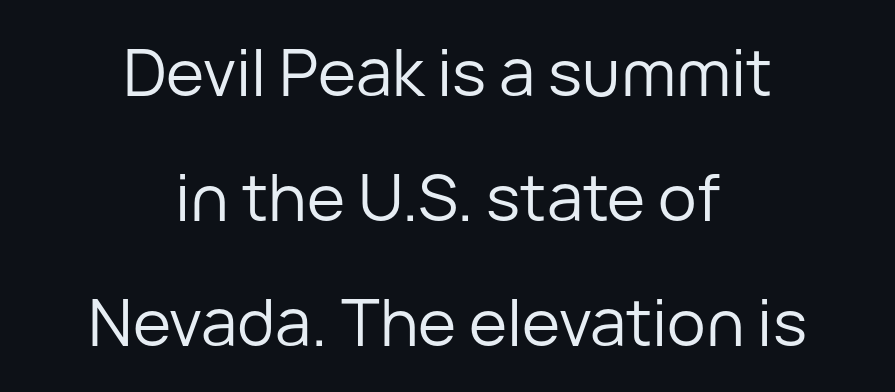
The image shows 65 px regular-weight sans-serif type, upright; set centered, loose line spacing (1.92x), normal letter spacing, not underlined; low stroke contrast and a medium x-height.
